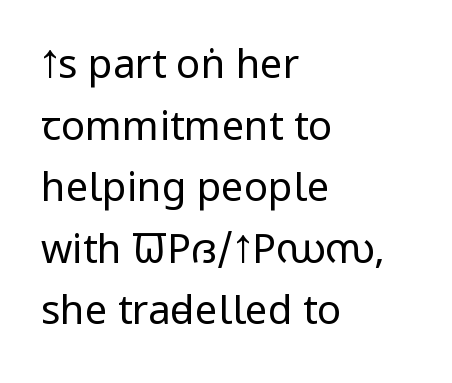
Q: Is the text bold? A: No.
Q: Is the text italic (slanted)? A: No, it is upright.
Q: Is the typeface a serif or a sans-serif typeface? A: Sans-serif.
Q: Is the text underlined? A: No.
Q: How is the paragraph aligned? A: Left-aligned.
Q: Is the spacing between letters normal or unusually wide? A: Normal.
Q: Is the spacing between lines tight, normal or loose? A: Normal.
Q: Width (condensed, normal, or wide)? A: Condensed.
Q: Stroke contrast? A: Low.
Q: x-height? A: Large.
Q: Monospaced? A: No.
